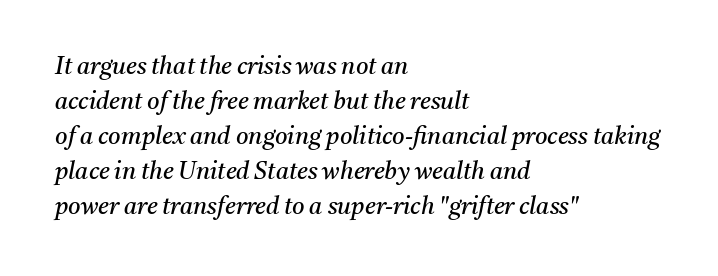
Between one letter and the next there's only the usual sliver of space. The rag falls on the right side of this text block. The block of text has a typical density, with ordinary space between rows. This is not heavy type; no bold has been used. These lines were composed using italics. Anything drawn beneath the words? Only blank space.
